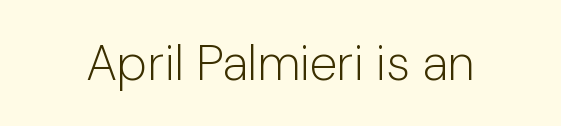
{"serif": "no", "italic": "no", "bold": "no", "weight": "light", "width": "normal", "stroke_contrast": "low", "x_height": "medium", "monospaced": "no", "underline": "no", "letter_spacing": "normal", "letter_spacing_em": 0.0, "glyph_px": 50}
